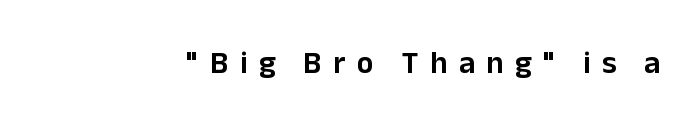
Substantial extra tracking has been applied to these lines. Is this a fixed-width face? No — the glyphs have proportional, varying widths. A sans-serif font was chosen for this passage. Has an underline been added? It has not. If you drew a line through each stem, it would be perfectly vertical.
